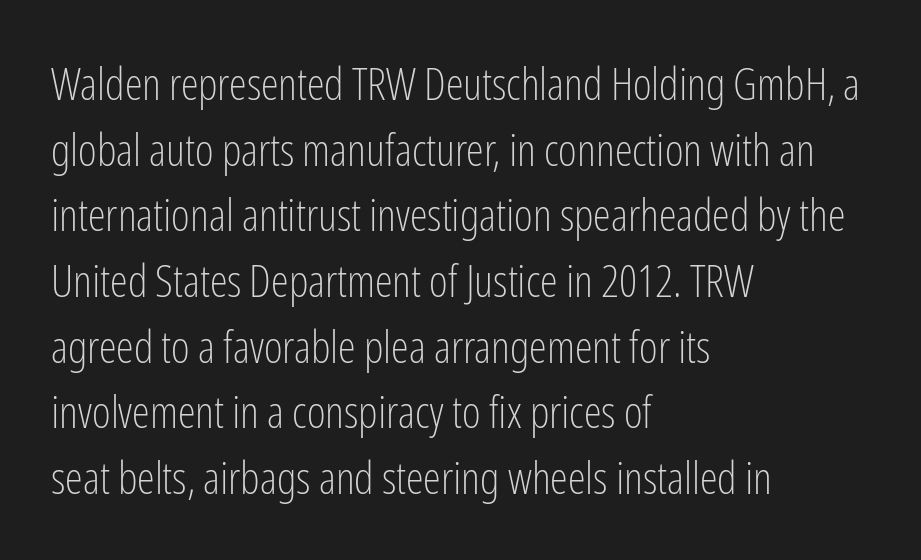
{"serif": "no", "italic": "no", "bold": "no", "weight": "light", "width": "condensed", "stroke_contrast": "low", "x_height": "medium", "monospaced": "no", "underline": "no", "align": "left", "line_spacing": "normal", "line_spacing_ratio": 1.46, "letter_spacing": "normal", "letter_spacing_em": 0.0, "glyph_px": 45}
